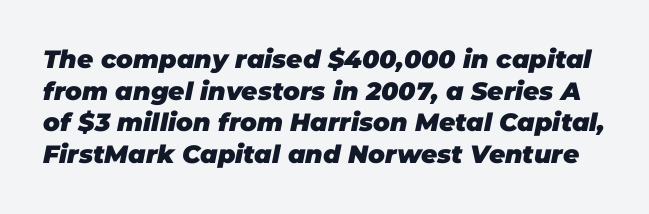
Q: Is the text bold? A: Yes.
Q: Is the text italic (slanted)? A: Yes, it leans right by about 11 degrees.
Q: Is the text underlined? A: No.
Q: Is the spacing between letters normal or unusually wide? A: Normal.
Q: Is the spacing between lines tight, normal or loose? A: Normal.
